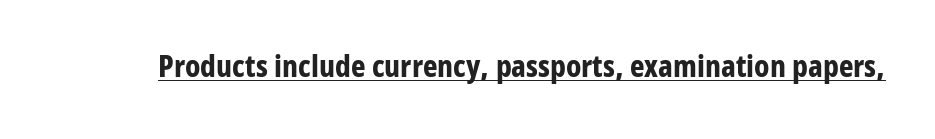
Typographically, this falls in the sans-serif category. The glyphs have the mass of a bold cut. The face used here is proportionally spaced, like ordinary book or web type. The lettering stays uniformly vertical, giving the passage a roman look. Beneath each row of characters lies a ruled line. Default kerning and tracking; the words read as compact shapes.
